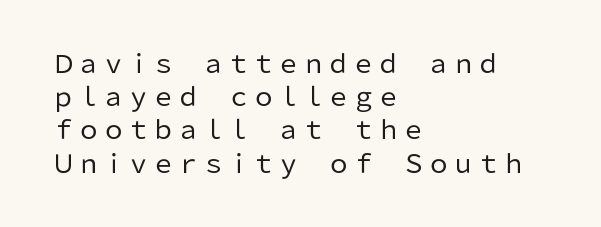
Q: Is the text bold? A: No.
Q: Is the text italic (slanted)? A: No, it is upright.
Q: Is the text underlined? A: No.
Q: How is the paragraph aligned? A: Left-aligned.
Q: Is the spacing between letters normal or unusually wide? A: Normal.
Q: Is the spacing between lines tight, normal or loose? A: Normal.
